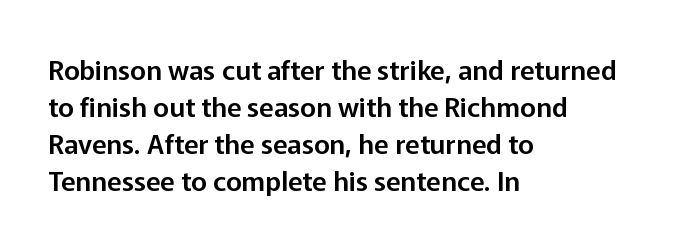
The image shows 27 px text type, upright; set left-aligned, normal line spacing (1.37x), normal letter spacing, not underlined.
